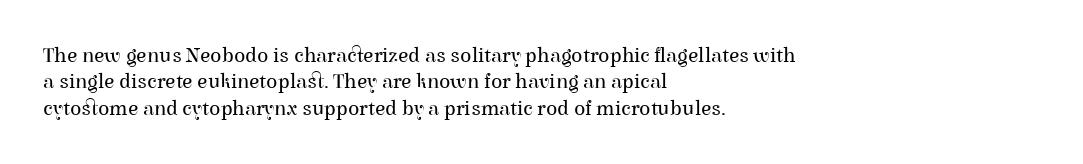
Q: Is the text bold? A: No.
Q: Is the text italic (slanted)? A: No, it is upright.
Q: Is the text underlined? A: No.
Q: How is the paragraph aligned? A: Left-aligned.
Q: Is the spacing between letters normal or unusually wide? A: Normal.
Q: Is the spacing between lines tight, normal or loose? A: Normal.
